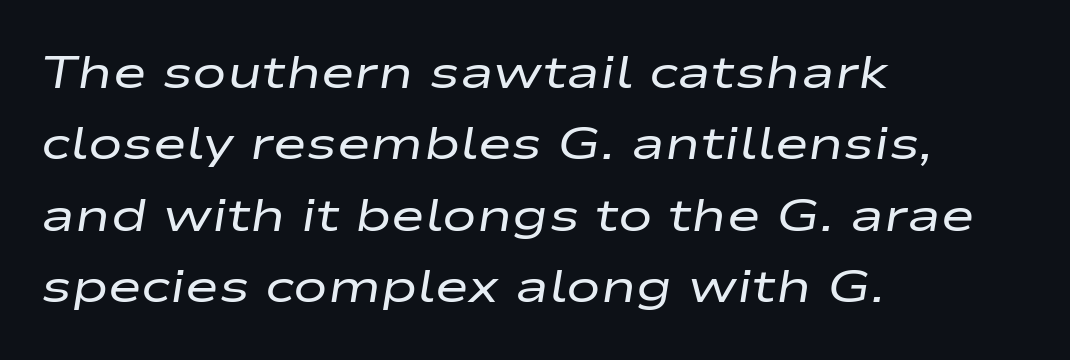
The specimen omits any rule beneath the text block's lines. How would I describe the line gaps? Plain and ordinary. Is the letter spacing exaggerated? No — it looks like the ordinary default. Italic: yes, the glyphs are oblique. Short and long lines alike share a common starting point at left.
